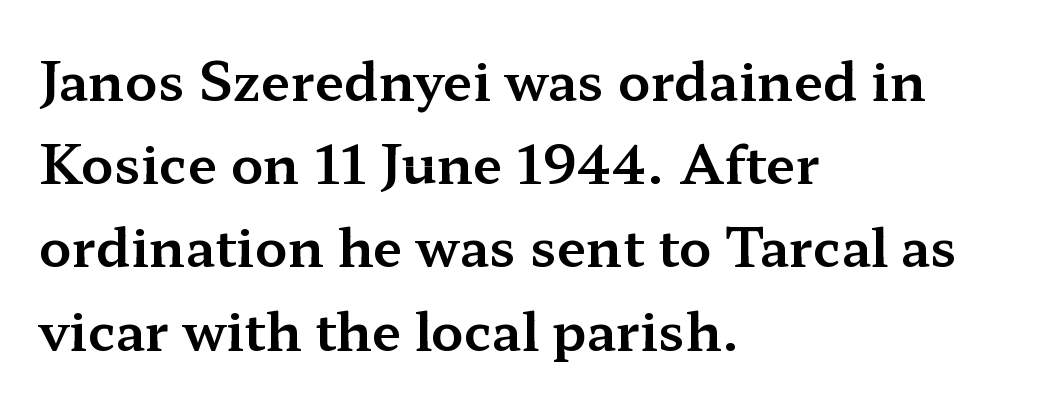
The image shows 53 px wide serif type, upright; set left-aligned, normal line spacing (1.57x), normal letter spacing, not underlined; medium stroke contrast and a medium x-height.
